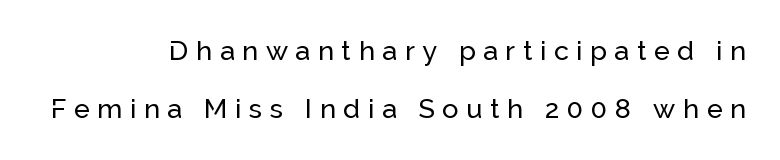
A flush-right, rag-left setting is used for this passage. Tracking value appears strongly positive — letters spread wide. Check the space under the baseline: it is left empty. Quick note: not italic, upright.
